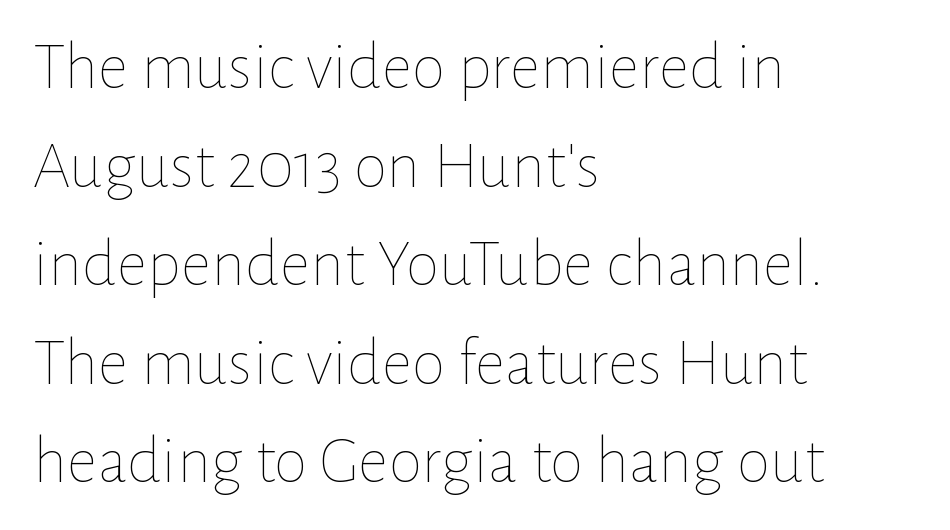
Q: Is the text bold? A: No.
Q: Is the text italic (slanted)? A: No, it is upright.
Q: Is the text underlined? A: No.
Q: How is the paragraph aligned? A: Left-aligned.
Q: Is the spacing between letters normal or unusually wide? A: Normal.
Q: Is the spacing between lines tight, normal or loose? A: Normal.
Q: Width (condensed, normal, or wide)? A: Normal.
Q: Stroke contrast? A: Low.
Q: x-height? A: Medium.
Q: Monospaced? A: No.
